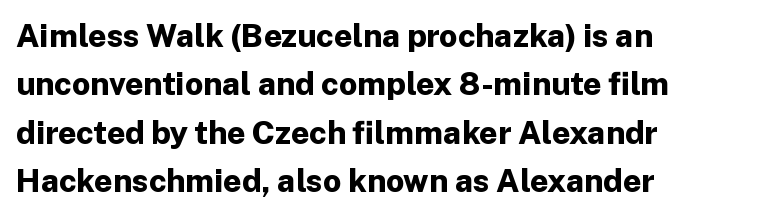
{"serif": "no", "italic": "no", "bold": "yes", "weight": "bold", "width": "normal", "stroke_contrast": "low", "x_height": "medium", "monospaced": "no", "underline": "no", "align": "left", "line_spacing": "normal", "line_spacing_ratio": 1.51, "letter_spacing": "normal", "letter_spacing_em": 0.0, "glyph_px": 32}
